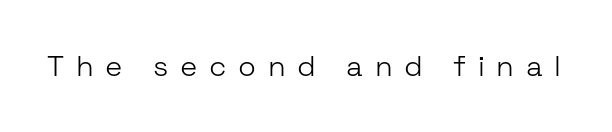
{"serif": "no", "italic": "no", "bold": "no", "weight": "light", "width": "normal", "stroke_contrast": "low", "x_height": "medium", "monospaced": "no", "underline": "no", "letter_spacing": "wide", "letter_spacing_em": 0.4, "glyph_px": 29}
